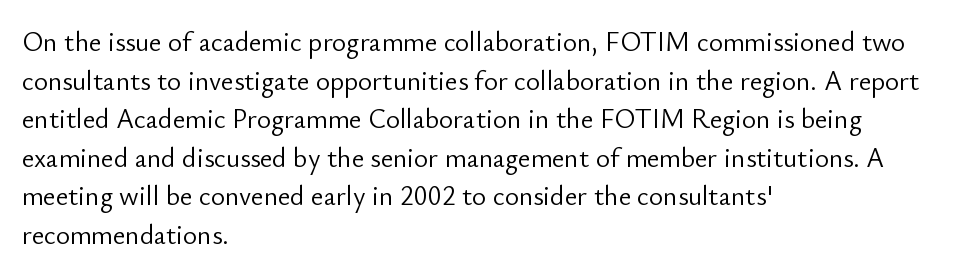
Q: Is the text bold? A: No.
Q: Is the text italic (slanted)? A: No, it is upright.
Q: Is the text underlined? A: No.
Q: How is the paragraph aligned? A: Left-aligned.
Q: Is the spacing between letters normal or unusually wide? A: Normal.
Q: Is the spacing between lines tight, normal or loose? A: Normal.
